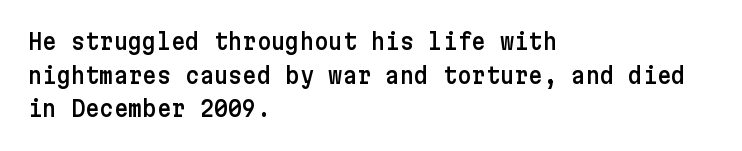
{"italic": "no", "underline": "no", "align": "left", "line_spacing": "normal", "line_spacing_ratio": 1.53, "letter_spacing": "normal", "letter_spacing_em": 0.0, "glyph_px": 22}
